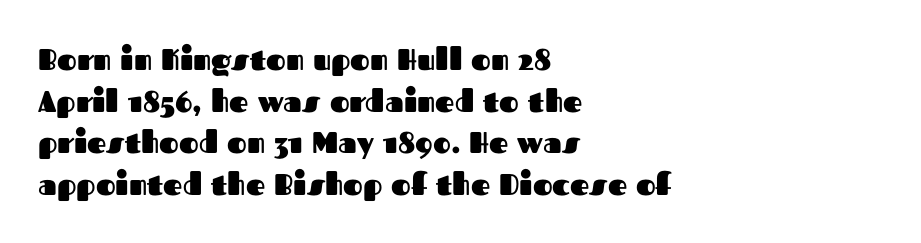
The image shows 30 px heavy sans-serif type, upright; set left-aligned, normal line spacing (1.39x), normal letter spacing, not underlined; medium stroke contrast and a medium x-height.
